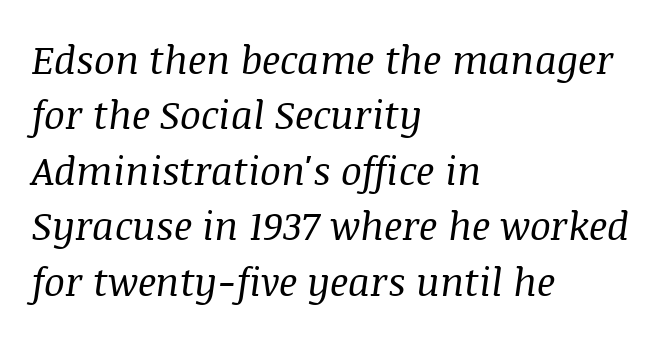
{"serif": "yes", "italic": "yes", "lean": "right", "slant_degrees": 8, "bold": "no", "weight": "regular", "width": "normal", "stroke_contrast": "medium", "x_height": "large", "monospaced": "no", "underline": "no", "align": "left", "line_spacing": "normal", "line_spacing_ratio": 1.42, "letter_spacing": "normal", "letter_spacing_em": 0.0, "glyph_px": 39}
